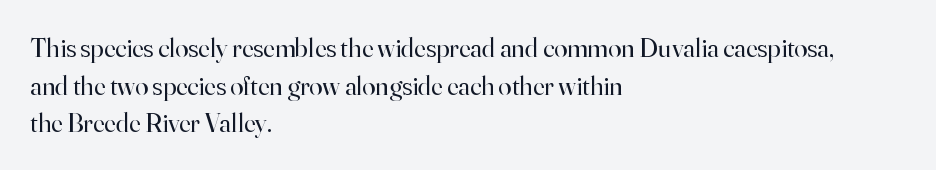
Notice how the stems are strictly vertical — no italics here. A bare baseline throughout the passage. Inter-character spacing is left at the font's built-in metrics. Vertical spacing — default. The ragged edge is on the right, which tells us the setting is flush left. The font sits on the lighter half of the weight spectrum, regular included.
